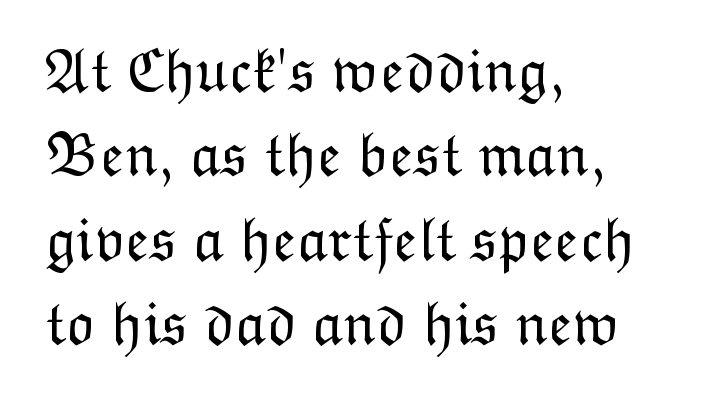
No letter is thick-stroked: the sample isn't bold. Style check: upright. Note the varied advance widths — an 'i' is clearly narrower than an 'm'. Leading: standard. No word sits above an underline.
